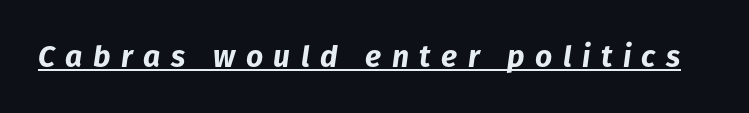
Strokes here are thick enough to call this a true bold. The type is letterspaced generously, with wide tracking. Designer's note — italics engaged. Every word sits above its own underline. Do the characters align in a grid? No, the font is proportional.
